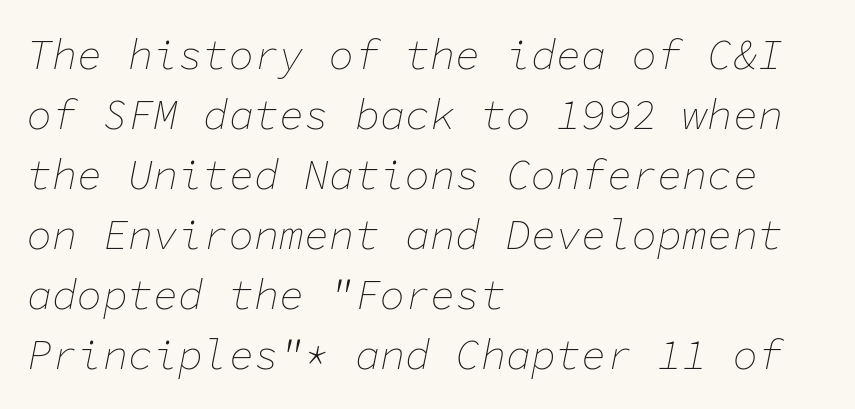
{"italic": "yes", "lean": "right", "slant_degrees": 11, "bold": "no", "weight": "thin", "width": "normal", "stroke_contrast": "low", "x_height": "medium", "monospaced": "yes", "underline": "no", "align": "left", "line_spacing": "normal", "line_spacing_ratio": 1.43, "letter_spacing": "normal", "letter_spacing_em": 0.0, "glyph_px": 42}
